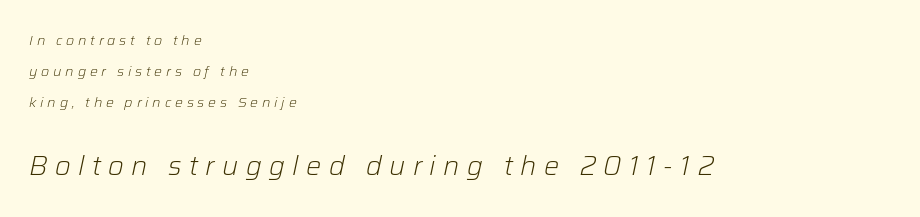
The image shows 27 px text type, italic (leaning right); set left-aligned, loose line spacing (2.23x), unusually wide letter spacing (+0.27 em), not underlined; the second (bottom) block is 1.93x larger.
